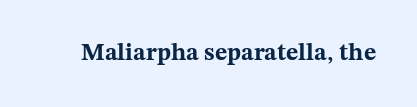
The image shows 24 px bold type, upright; set normal letter spacing, not underlined.
